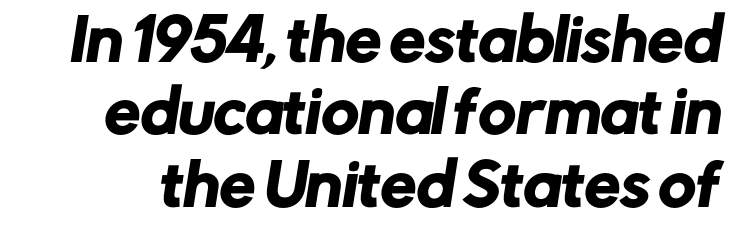
Q: Is the typeface a serif or a sans-serif typeface? A: Sans-serif.
Q: Is the text underlined? A: No.
Q: Is the spacing between letters normal or unusually wide? A: Normal.
Q: Is the spacing between lines tight, normal or loose? A: Normal.
Q: Width (condensed, normal, or wide)? A: Normal.
Q: Stroke contrast? A: Low.
Q: x-height? A: Medium.
Q: Monospaced? A: No.
